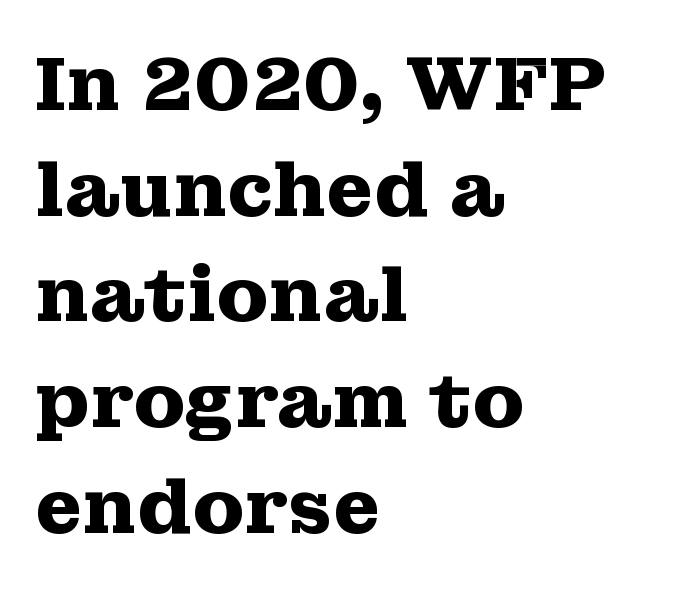
Q: Is the text bold? A: Yes.
Q: Is the text italic (slanted)? A: No, it is upright.
Q: Is the typeface a serif or a sans-serif typeface? A: Serif.
Q: Is the text underlined? A: No.
Q: How is the paragraph aligned? A: Left-aligned.
Q: Is the spacing between letters normal or unusually wide? A: Normal.
Q: Is the spacing between lines tight, normal or loose? A: Normal.
Q: Width (condensed, normal, or wide)? A: Wide.
Q: Stroke contrast? A: Medium.
Q: x-height? A: Medium.
Q: Monospaced? A: No.
